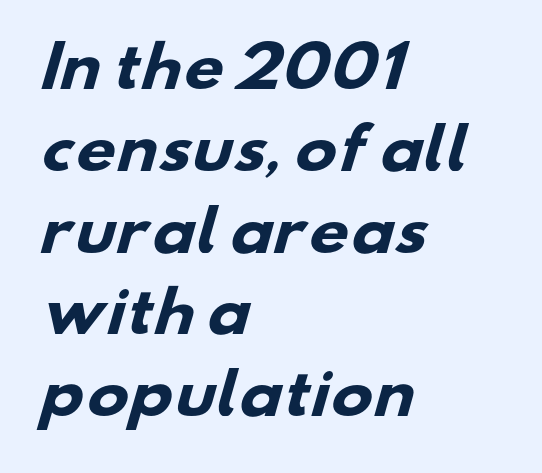
The image shows 56 px heavy, wide sans-serif type; set left-aligned, normal line spacing (1.46x), normal letter spacing, not underlined; low stroke contrast and a small x-height.
